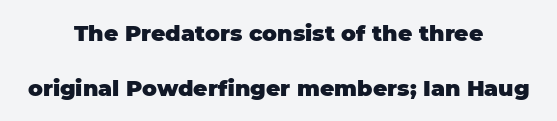
Characters follow at the spacing the type designer built in. The lettering stays uniformly vertical, giving the passage a roman look. Horizontal bands of white between lines are thick stripes. Summary of weight: heavy, a full bold.
